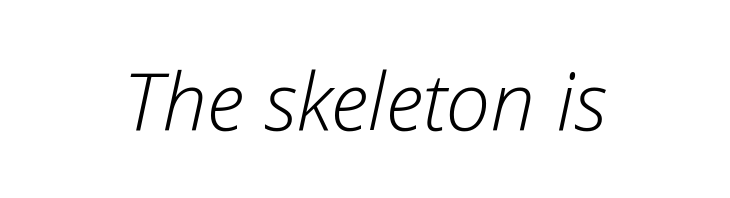
The gaps between neighbouring characters are ordinary and unremarkable. Varying glyph widths throughout — classic text-font behaviour. Unbolded letterforms with no extra heft. The baseline area is clear. Observe the lean: these are italic letterforms.
